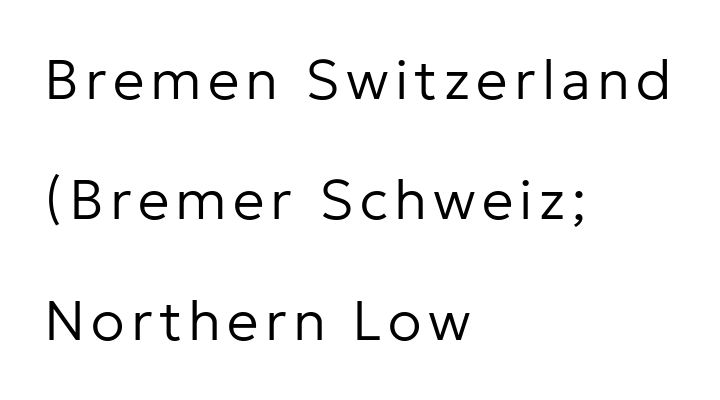
{"serif": "no", "italic": "no", "bold": "no", "weight": "regular", "width": "normal", "stroke_contrast": "low", "x_height": "medium", "monospaced": "no", "underline": "no", "align": "left", "line_spacing": "loose", "line_spacing_ratio": 2.15, "glyph_px": 56}
